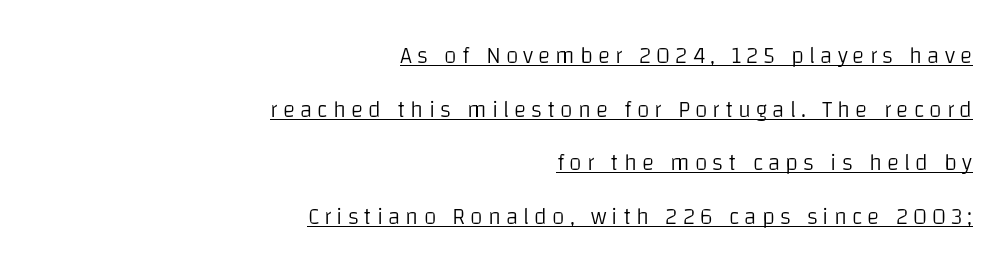
The image shows 23 px text type, upright; set right-aligned, loose line spacing (2.33x), unusually wide letter spacing (+0.22 em), underlined.
